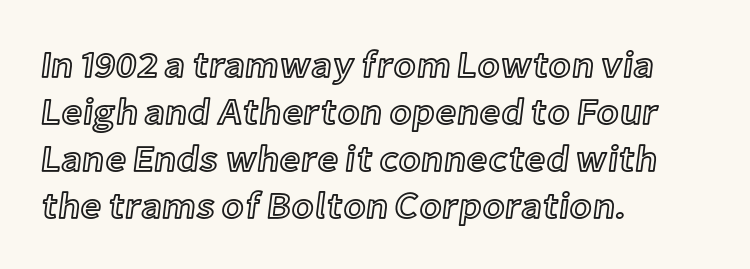
{"width": "normal", "x_height": "medium", "monospaced": "no", "underline": "no", "align": "left", "line_spacing": "normal", "line_spacing_ratio": 1.27, "letter_spacing": "normal", "letter_spacing_em": 0.0, "glyph_px": 37}
